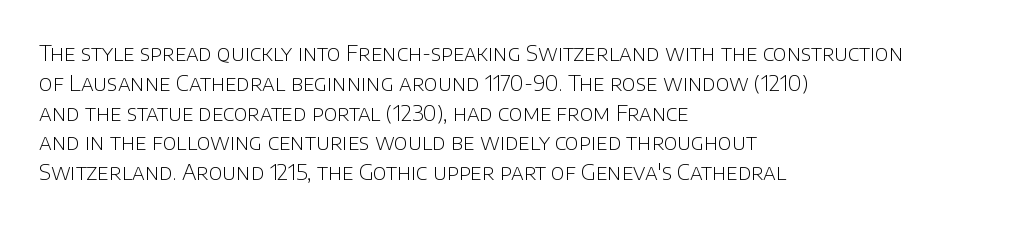
Quick note: interline space is typical. Nothing unusual about the tracking: characters are spaced as the font intends. Unmarked baselines from the first word to the last. No italicization has been applied; the sample stays upright.
